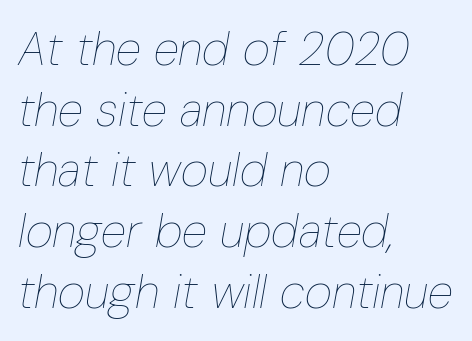
Q: Is the text bold? A: No.
Q: Is the text italic (slanted)? A: Yes, it leans right by about 10 degrees.
Q: Is the text underlined? A: No.
Q: How is the paragraph aligned? A: Left-aligned.
Q: Is the spacing between letters normal or unusually wide? A: Normal.
Q: Is the spacing between lines tight, normal or loose? A: Normal.
Q: Width (condensed, normal, or wide)? A: Condensed.
Q: Stroke contrast? A: Low.
Q: x-height? A: Medium.
Q: Monospaced? A: No.
